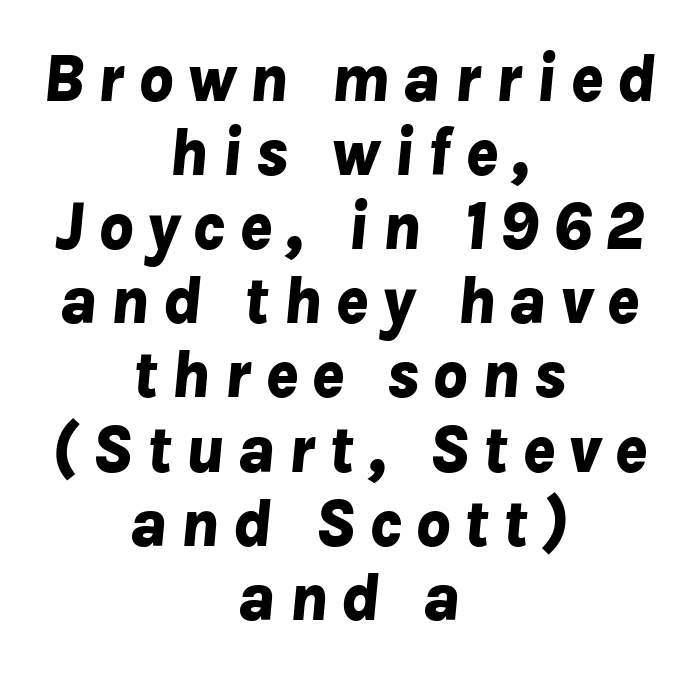
{"italic": "yes", "lean": "right", "slant_degrees": 8, "bold": "yes", "weight": "bold", "width": "normal", "stroke_contrast": "low", "x_height": "medium", "monospaced": "no", "underline": "no", "align": "center", "line_spacing": "tight", "line_spacing_ratio": 1.09, "glyph_px": 68}
